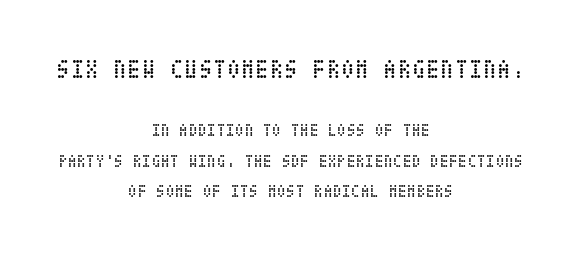
The passage is arranged like a title page — every line centered. Nope, not italic — everything's standing straight. The gap between lines stays unmarked. The upper block of text is set noticeably larger than the block beneath it. Letter spacing: default. Stems here are at most as thick as an everyday book face.
